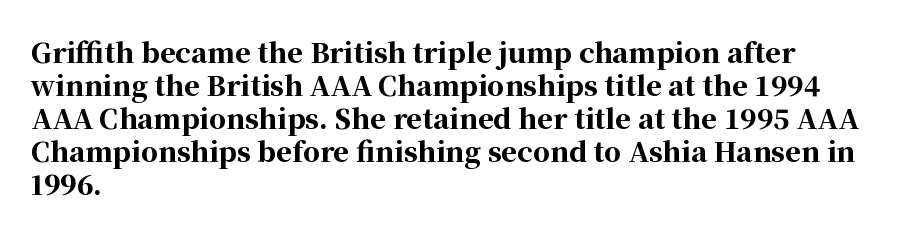
The image shows 27 px bold type, upright; set left-aligned, line spacing 1.22x, normal letter spacing, not underlined.
